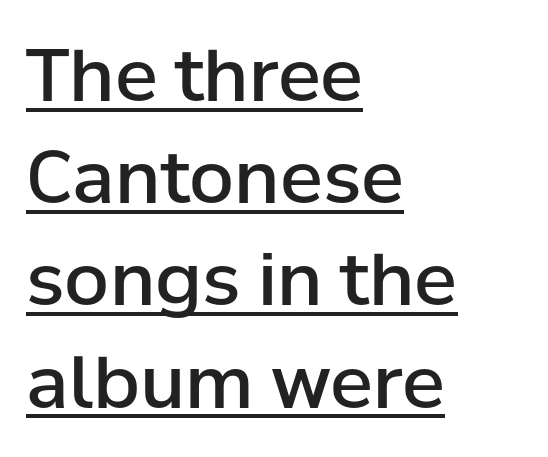
Q: Is the text bold? A: Semi-bold.
Q: Is the text italic (slanted)? A: No, it is upright.
Q: Is the typeface a serif or a sans-serif typeface? A: Sans-serif.
Q: Is the text underlined? A: Yes.
Q: How is the paragraph aligned? A: Left-aligned.
Q: Is the spacing between letters normal or unusually wide? A: Normal.
Q: Is the spacing between lines tight, normal or loose? A: Normal.
Q: Width (condensed, normal, or wide)? A: Normal.
Q: Stroke contrast? A: Low.
Q: x-height? A: Medium.
Q: Monospaced? A: No.
